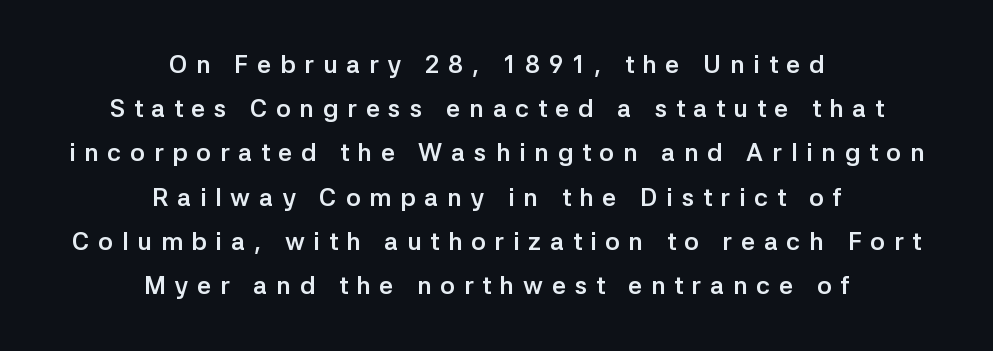
The image shows 25 px bold type, upright; set centered, line spacing 1.77x, unusually wide letter spacing (+0.35 em), not underlined.
